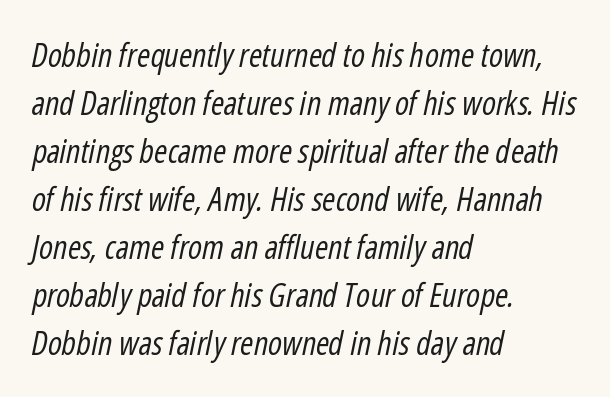
The image shows 32 px regular-weight, condensed type, italic (leaning right); set left-aligned, normal line spacing (1.5x), normal letter spacing, not underlined; low stroke contrast and a medium x-height.
